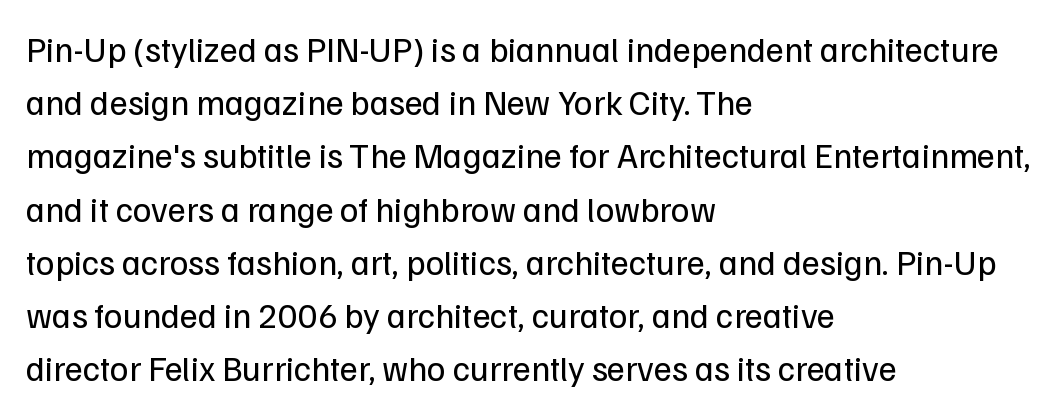
{"serif": "no", "italic": "no", "bold": "no", "weight": "regular", "width": "normal", "stroke_contrast": "low", "x_height": "medium", "monospaced": "no", "underline": "no", "align": "left", "line_spacing": "normal", "line_spacing_ratio": 1.52, "letter_spacing": "normal", "letter_spacing_em": 0.0, "glyph_px": 35}
